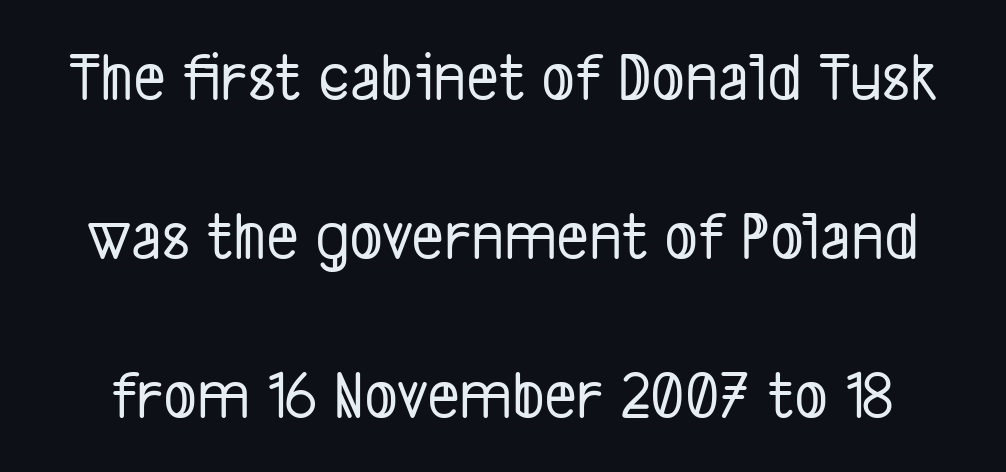
{"serif": "no", "width": "condensed", "stroke_contrast": "low", "x_height": "medium", "monospaced": "no", "underline": "no", "line_spacing": "loose", "line_spacing_ratio": 2.27, "letter_spacing": "normal", "letter_spacing_em": 0.0, "glyph_px": 70}
